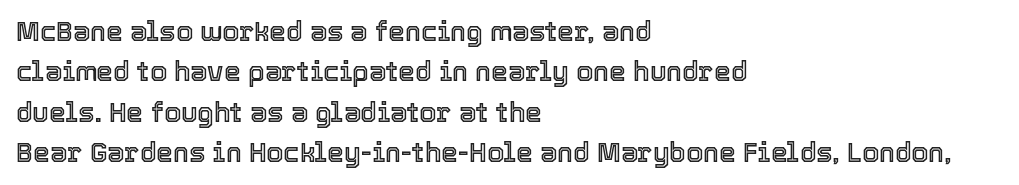
{"italic": "no", "underline": "no", "align": "left", "line_spacing": "normal", "line_spacing_ratio": 1.5, "letter_spacing": "normal", "letter_spacing_em": 0.0, "glyph_px": 27}
